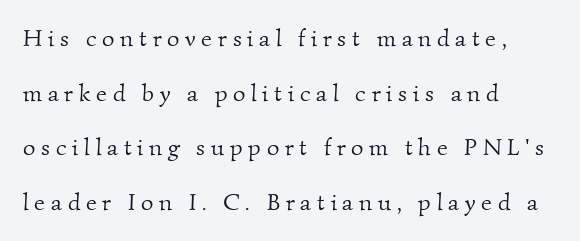
{"bold": "no", "underline": "no", "align": "left", "line_spacing": "loose", "line_spacing_ratio": 2.28, "letter_spacing": "wide", "letter_spacing_em": 0.24, "glyph_px": 24}
